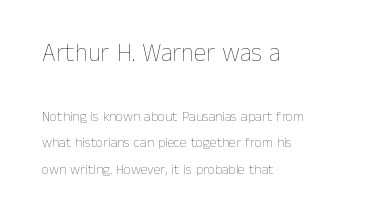
Baseline-to-baseline distance is far greater than the letter height. The typesetter chose a ragged-right arrangement here. In terms of posture, this sample is upright. You could call the tracking neutral — neither tight nor loose. The words here are not underlined.
